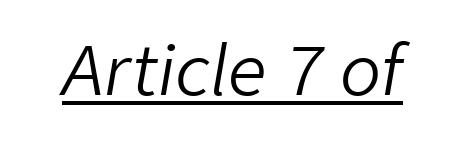
Do the characters align in a grid? No, the font is proportional. Tall strokes in this sample are angled rather than plumb. Heft: none added — not bold. Standard letterfit; no display-style spreading of the glyphs. This rendering features underlined lettering.
